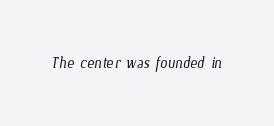
Students, note that the glyphs here touch the page at normal intervals. The typesetting does not lean heavy: it is not bold. Descender tails drop into unmarked territory.
